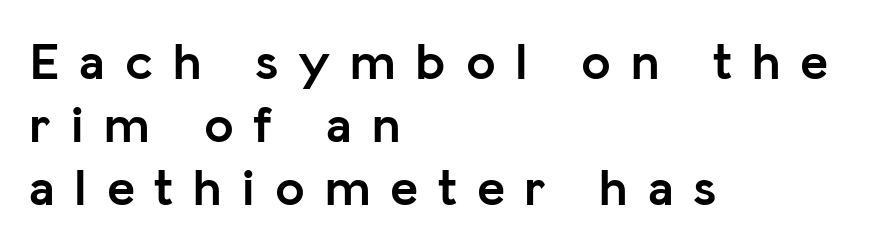
Is this a fixed-width face? No — the glyphs have proportional, varying widths. I'd describe the lettering as bold — thick and assertive. Type style note: lacks serifs. The setting favours the left margin, as ordinary paragraphs usually do. Posture: vertical. Descender tails drop into unmarked territory.
